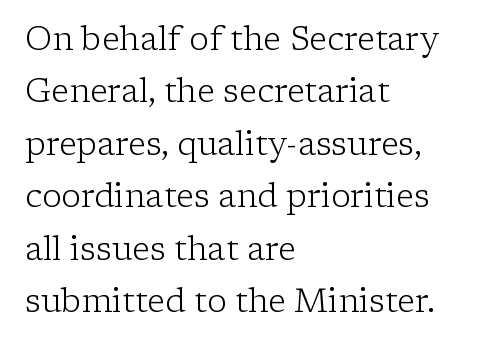
Q: Is the text bold? A: No.
Q: Is the text italic (slanted)? A: No, it is upright.
Q: Is the typeface a serif or a sans-serif typeface? A: Serif.
Q: Is the text underlined? A: No.
Q: How is the paragraph aligned? A: Left-aligned.
Q: Is the spacing between letters normal or unusually wide? A: Normal.
Q: Is the spacing between lines tight, normal or loose? A: Normal.
Q: Width (condensed, normal, or wide)? A: Normal.
Q: Stroke contrast? A: Low.
Q: x-height? A: Medium.
Q: Monospaced? A: No.
